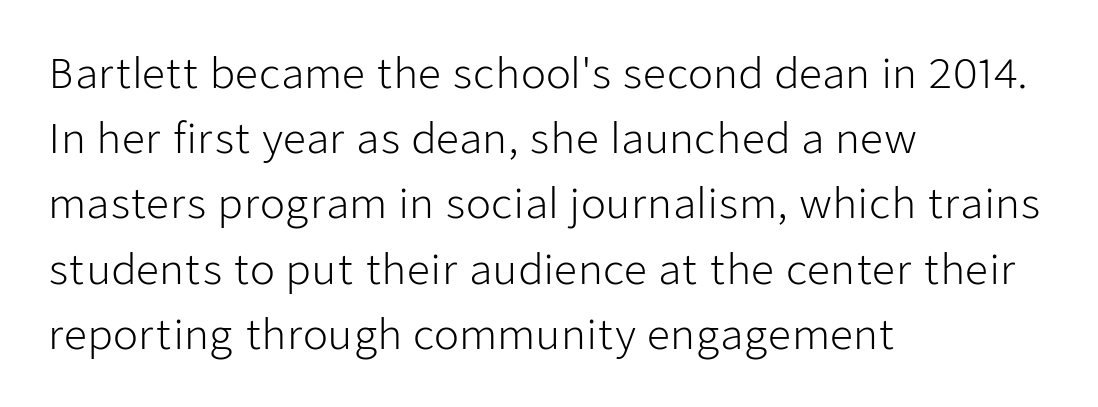
Q: Is the text bold? A: No.
Q: Is the text italic (slanted)? A: No, it is upright.
Q: Is the typeface a serif or a sans-serif typeface? A: Sans-serif.
Q: Is the text underlined? A: No.
Q: How is the paragraph aligned? A: Left-aligned.
Q: Is the spacing between letters normal or unusually wide? A: Normal.
Q: Is the spacing between lines tight, normal or loose? A: Normal.
Q: Width (condensed, normal, or wide)? A: Normal.
Q: Stroke contrast? A: Low.
Q: x-height? A: Medium.
Q: Monospaced? A: No.
